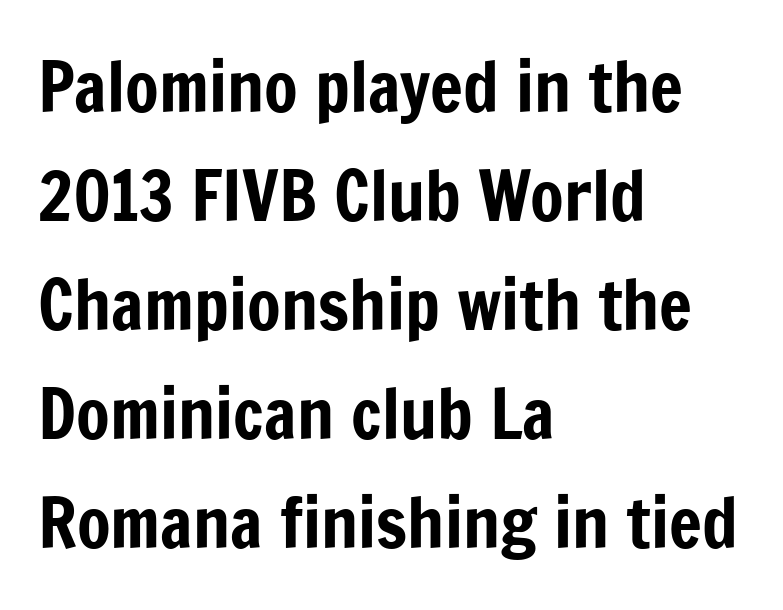
The image shows 69 px condensed sans-serif type, upright; set left-aligned, normal line spacing (1.58x), normal letter spacing, not underlined; low stroke contrast and a medium x-height.
